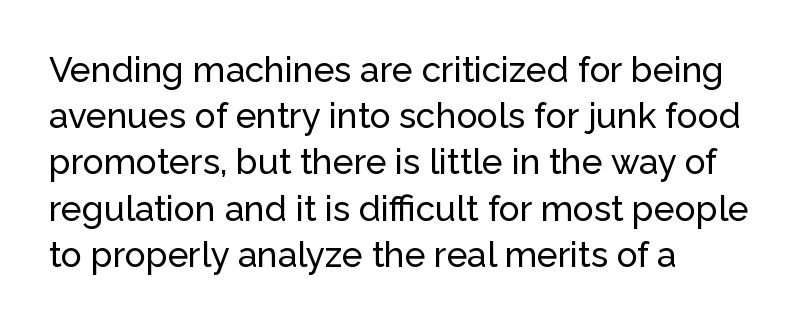
{"serif": "no", "italic": "no", "width": "normal", "stroke_contrast": "low", "x_height": "medium", "monospaced": "no", "underline": "no", "align": "left", "line_spacing": "normal", "line_spacing_ratio": 1.32, "letter_spacing": "normal", "letter_spacing_em": 0.0, "glyph_px": 35}
